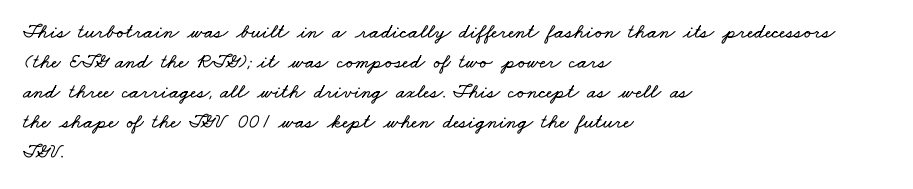
{"underline": "no", "align": "left", "line_spacing": "normal", "line_spacing_ratio": 1.43, "letter_spacing": "normal", "letter_spacing_em": 0.0, "glyph_px": 21}
